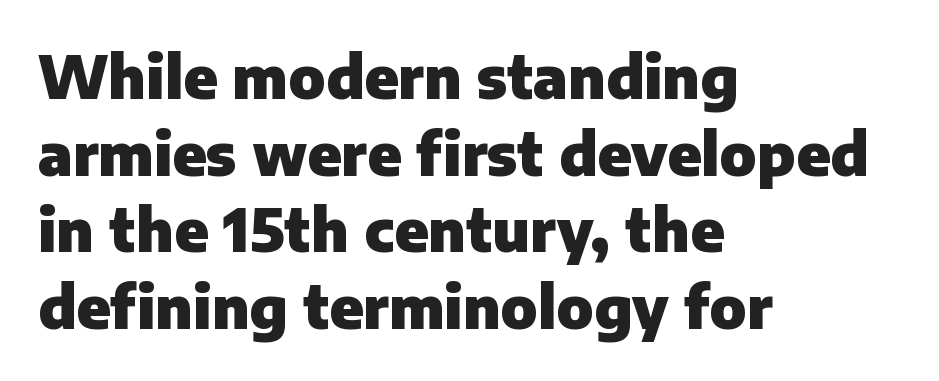
The passage shown is emphatically bold. The passage shown has conventional tracking throughout. Layout note: lines flush left. Do the letters lean? They stand straight.
